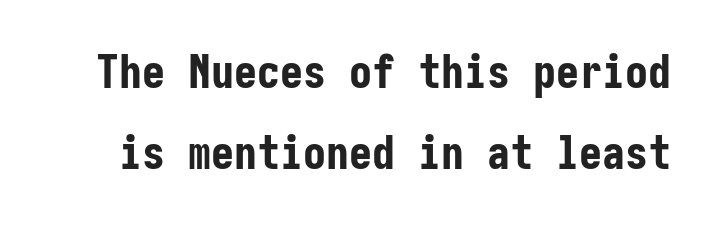
Its strokes are broad and dark, the hallmark of bold type. Here the glyphs are tracked normally, forming tight word shapes. A typesetter would mark this as roman, not italic. The characters display no serif detailing; their extremities are plain. The passage shown is not underscored anywhere.
